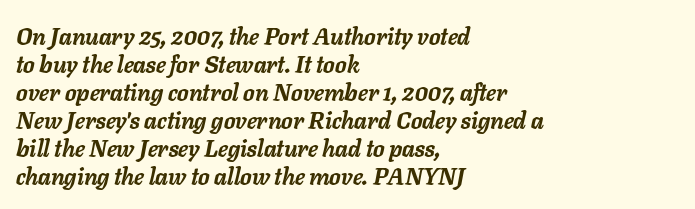
Q: Is the text bold? A: Yes.
Q: Is the text italic (slanted)? A: Yes, it leans right by about 11 degrees.
Q: Is the text underlined? A: No.
Q: How is the paragraph aligned? A: Left-aligned.
Q: Is the spacing between letters normal or unusually wide? A: Normal.
